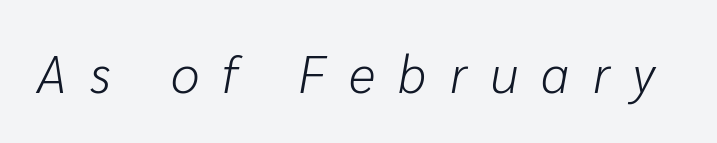
The image shows 52 px light type, italic (leaning right); set unusually wide letter spacing (+0.45 em), not underlined; low stroke contrast and a medium x-height.
